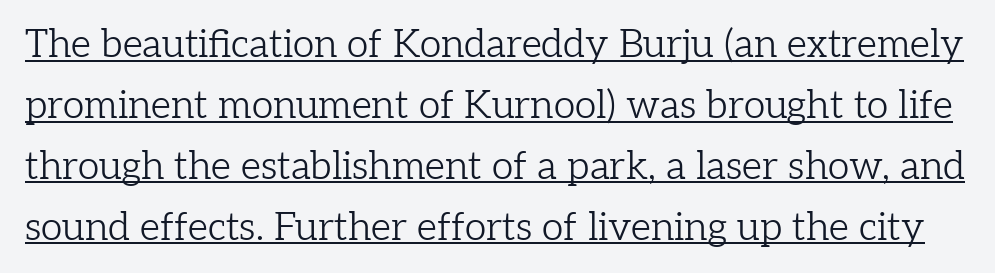
The image shows 39 px light serif type, upright; set normal line spacing (1.56x), normal letter spacing, underlined; low stroke contrast and a medium x-height.
